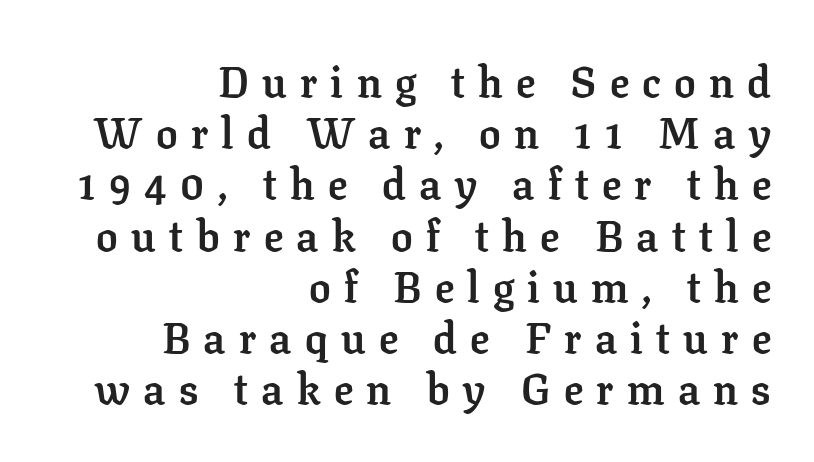
{"serif": "yes", "italic": "no", "bold": "yes", "weight": "semibold", "width": "normal", "stroke_contrast": "low", "x_height": "medium", "monospaced": "no", "underline": "no", "align": "right", "line_spacing_ratio": 1.19, "letter_spacing": "wide", "letter_spacing_em": 0.31, "glyph_px": 43}
